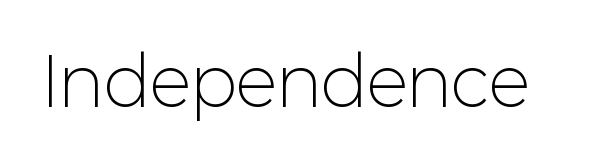
The image shows 67 px light sans-serif type, upright; set normal letter spacing, not underlined; low stroke contrast and a medium x-height.
